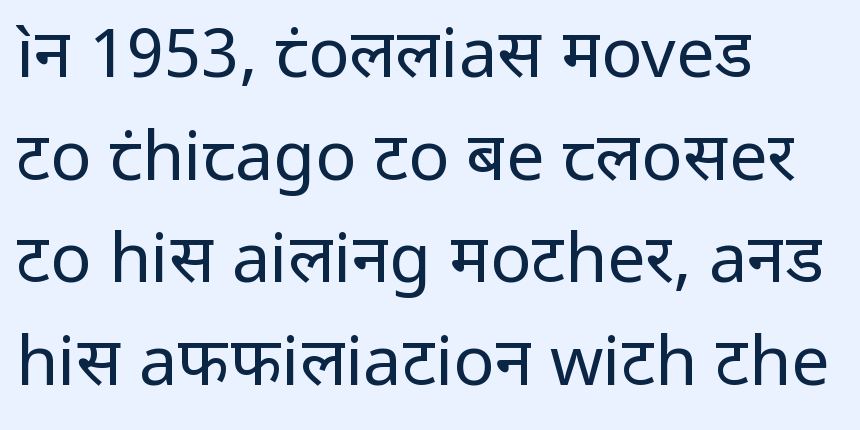
{"serif": "no", "italic": "no", "bold": "no", "weight": "regular", "width": "normal", "stroke_contrast": "low", "x_height": "medium", "monospaced": "no", "underline": "no", "align": "left", "line_spacing": "normal", "line_spacing_ratio": 1.51, "letter_spacing": "normal", "letter_spacing_em": 0.0, "glyph_px": 68}
